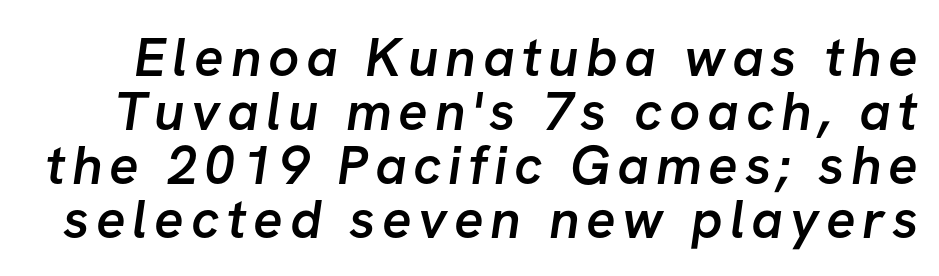
Proportional: the letters do not fall into vertical columns. Check under the words: just untouched page. Serifs: no, the terminals of the letterforms are clean. You could barely slide anything between these rows. Set as a demibold, roughly 600 on the weight scale.
